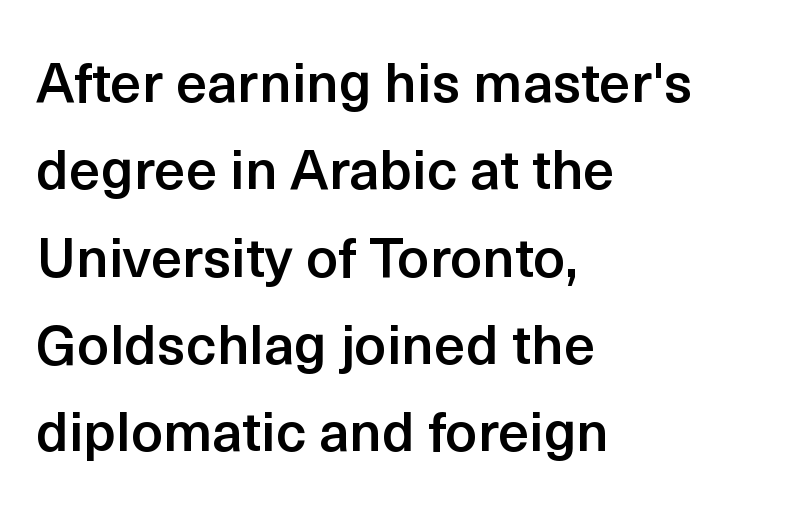
{"serif": "no", "italic": "no", "bold": "semi", "weight": "semibold", "width": "normal", "x_height": "medium", "monospaced": "no", "underline": "no", "align": "left", "line_spacing": "normal", "line_spacing_ratio": 1.56, "letter_spacing": "normal", "letter_spacing_em": 0.0, "glyph_px": 56}
